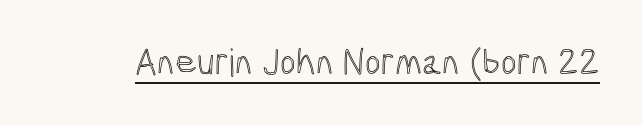
Q: Is the text italic (slanted)? A: No, it is upright.
Q: Is the text underlined? A: Yes.
Q: Is the spacing between letters normal or unusually wide? A: Normal.
Q: Width (condensed, normal, or wide)? A: Condensed.
Q: x-height? A: Medium.
Q: Monospaced? A: No.
